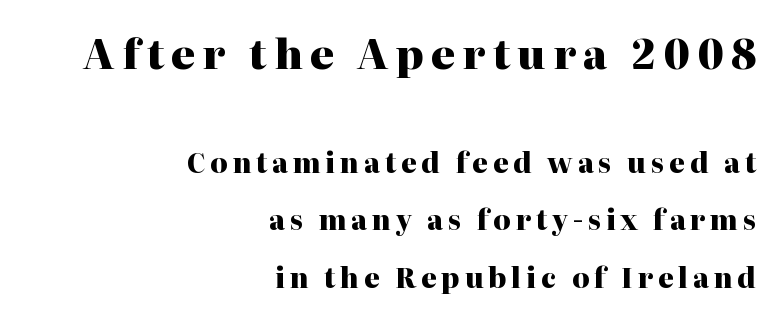
Q: Is the text bold? A: Yes.
Q: Is the text italic (slanted)? A: No, it is upright.
Q: Is the typeface a serif or a sans-serif typeface? A: Serif.
Q: Is the text underlined? A: No.
Q: How is the paragraph aligned? A: Right-aligned.
Q: Is the spacing between lines tight, normal or loose? A: Loose.
Q: Which block of text is set in a larger size, the first (top) or the second (bottom)? A: The first (top) one.
Q: Width (condensed, normal, or wide)? A: Normal.
Q: Stroke contrast? A: High.
Q: x-height? A: Medium.
Q: Monospaced? A: No.
